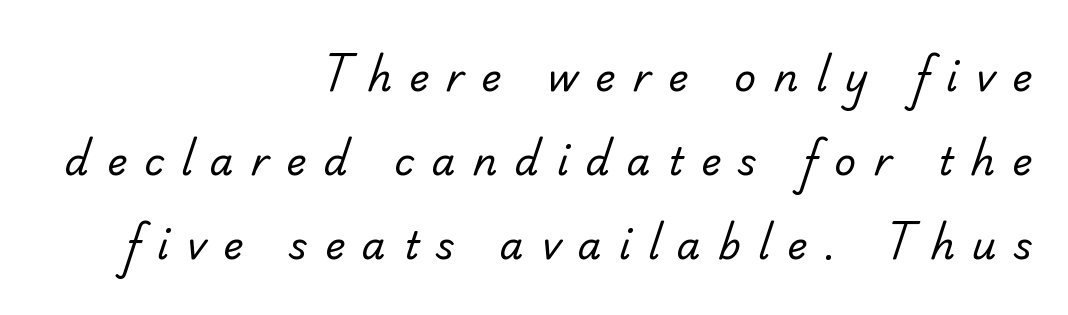
How would I describe the line gaps? Wide and relaxed. Words appear elongated and porous because spacing is wide. The face used here is proportionally spaced, like ordinary book or web type. Bare-footed words on every line. Bold? No — there's no thickening of the strokes.
